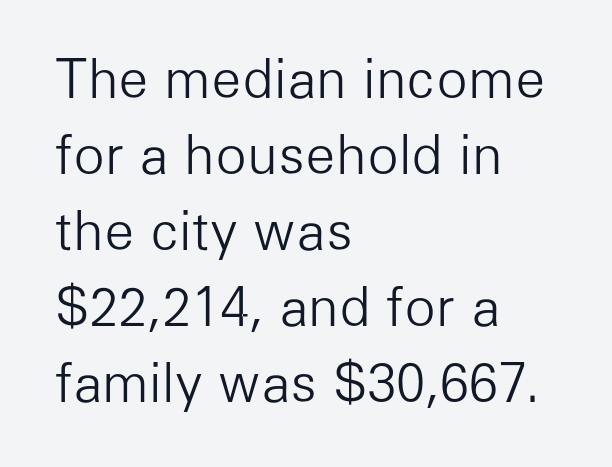
The typeface chosen for these lines omits serifs. No word sits above an underline. Do the characters align in a grid? No, the font is proportional. The block of text has a typical density, with ordinary space between rows.
